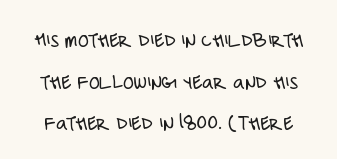
Counters stay open thanks to moderate or lighter strokes. Glance below the letters and you will spot only blank space. Tracking value appears to be zero — textbook default spacing. This is the regular roman posture of the typeface.
